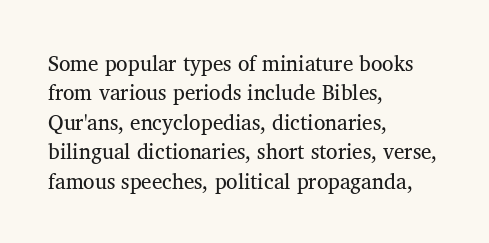
If you drew a ruler down the left edge, every line would touch it. The foot of each line stays bare and open. What's the leading like? Ordinary, nothing unusual. The axis of the letterforms is exactly vertical. Observe the ordinary spacing: letters are neighbours, not strangers.
